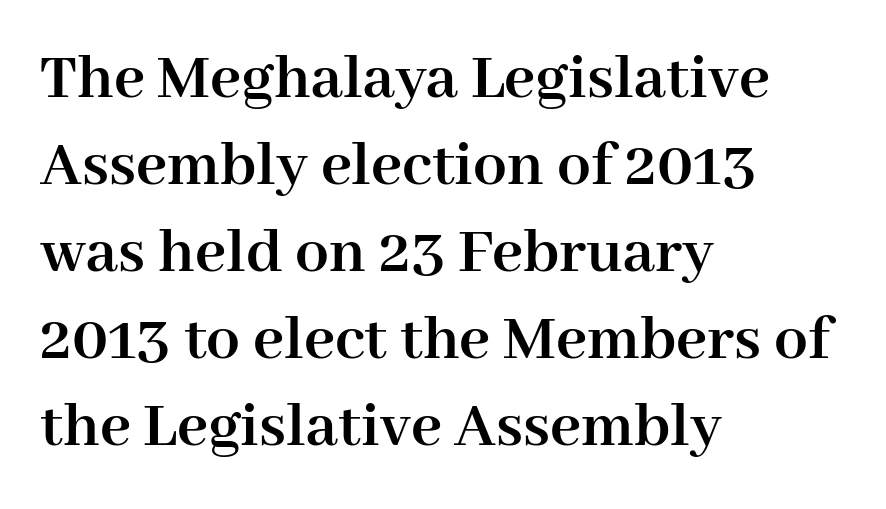
Spacing verdict: proportional, widths tailored to each character. Typeset ragged right — the left edge is the straight one. This rendering features lettering with no underline. The gaps between neighbouring characters are ordinary and unremarkable. Classification — serif.
